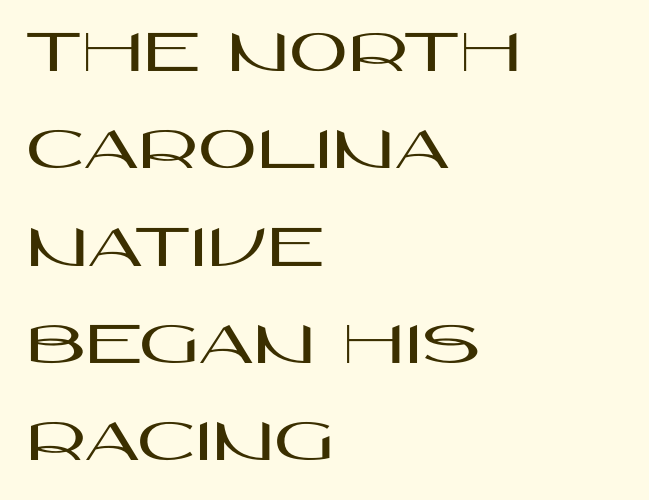
The line-height multiplier appears to be the usual default. The setting favours the left margin, as ordinary paragraphs usually do. The strip under each line holds only bare page. The face used here is proportionally spaced, like ordinary book or web type. Vertical strokes here are truly vertical. The text was rendered using a sans face with plain stroke endings.
